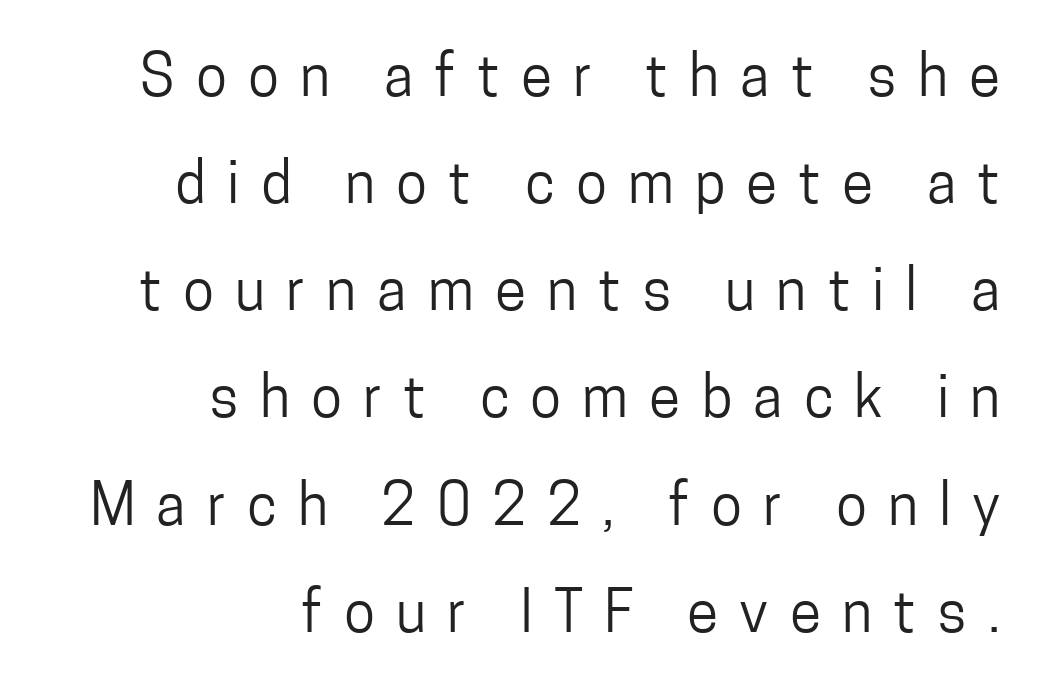
Q: Is the text bold? A: No.
Q: Is the text italic (slanted)? A: No, it is upright.
Q: Is the typeface a serif or a sans-serif typeface? A: Sans-serif.
Q: Is the text underlined? A: No.
Q: How is the paragraph aligned? A: Right-aligned.
Q: Is the spacing between letters normal or unusually wide? A: Unusually wide.
Q: Width (condensed, normal, or wide)? A: Condensed.
Q: Stroke contrast? A: Low.
Q: x-height? A: Medium.
Q: Monospaced? A: No.
